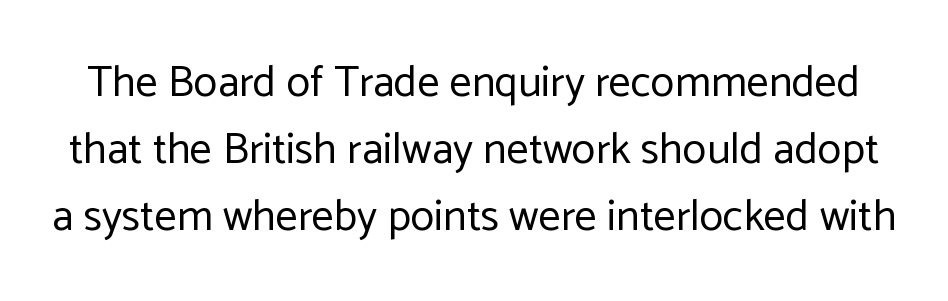
The image shows 44 px regular-weight sans-serif type, upright; set normal line spacing (1.52x), normal letter spacing, not underlined; low stroke contrast and a medium x-height.
